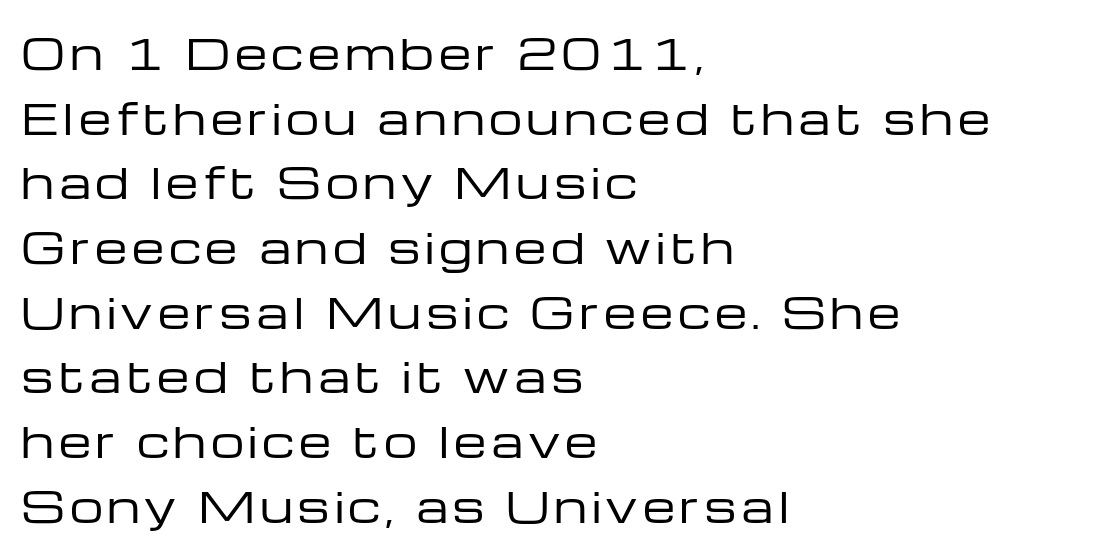
{"serif": "no", "italic": "no", "bold": "no", "weight": "regular", "width": "wide", "stroke_contrast": "low", "x_height": "medium", "monospaced": "no", "underline": "no", "align": "left", "line_spacing": "normal", "line_spacing_ratio": 1.54, "glyph_px": 42}
